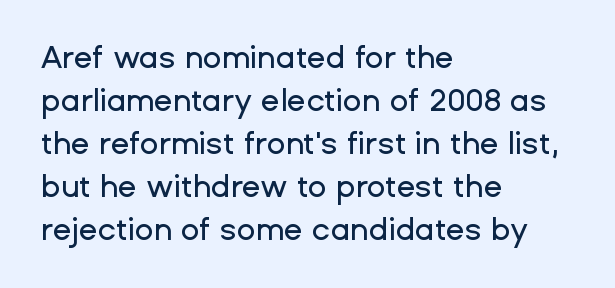
Q: Is the text italic (slanted)? A: No, it is upright.
Q: Is the typeface a serif or a sans-serif typeface? A: Sans-serif.
Q: Is the text underlined? A: No.
Q: How is the paragraph aligned? A: Left-aligned.
Q: Is the spacing between letters normal or unusually wide? A: Normal.
Q: Is the spacing between lines tight, normal or loose? A: Normal.
Q: Width (condensed, normal, or wide)? A: Normal.
Q: Stroke contrast? A: Low.
Q: x-height? A: Medium.
Q: Monospaced? A: No.
